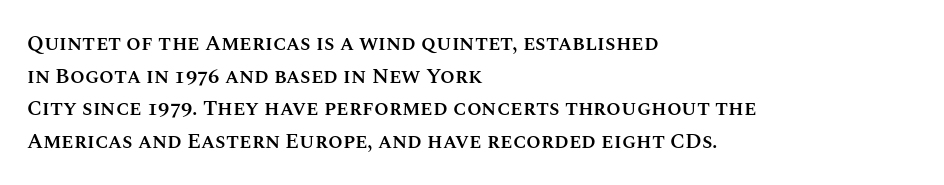
Q: Is the text bold? A: Semi-bold.
Q: Is the text italic (slanted)? A: No, it is upright.
Q: Is the text underlined? A: No.
Q: How is the paragraph aligned? A: Left-aligned.
Q: Is the spacing between letters normal or unusually wide? A: Normal.
Q: Is the spacing between lines tight, normal or loose? A: Normal.
